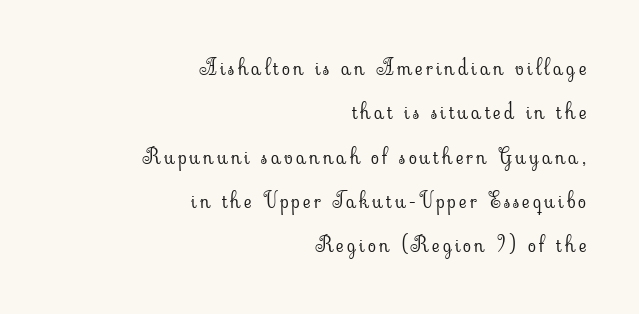
Q: Is the text bold? A: No.
Q: Is the text italic (slanted)? A: No, it is upright.
Q: Is the text underlined? A: No.
Q: How is the paragraph aligned? A: Right-aligned.
Q: Is the spacing between lines tight, normal or loose? A: Loose.
